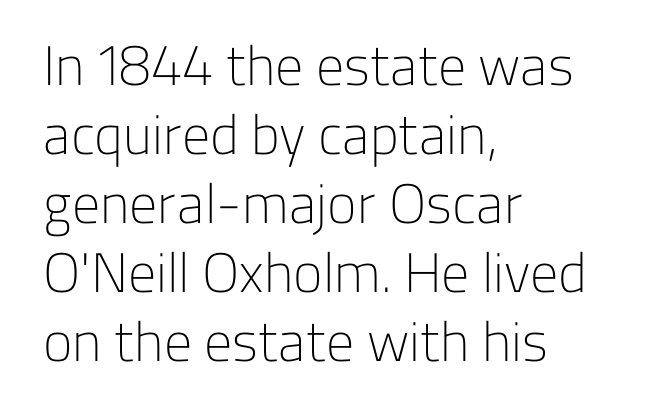
Q: Is the text bold? A: No.
Q: Is the text italic (slanted)? A: No, it is upright.
Q: Is the typeface a serif or a sans-serif typeface? A: Sans-serif.
Q: Is the text underlined? A: No.
Q: How is the paragraph aligned? A: Left-aligned.
Q: Is the spacing between letters normal or unusually wide? A: Normal.
Q: Width (condensed, normal, or wide)? A: Normal.
Q: Stroke contrast? A: Low.
Q: x-height? A: Medium.
Q: Monospaced? A: No.
